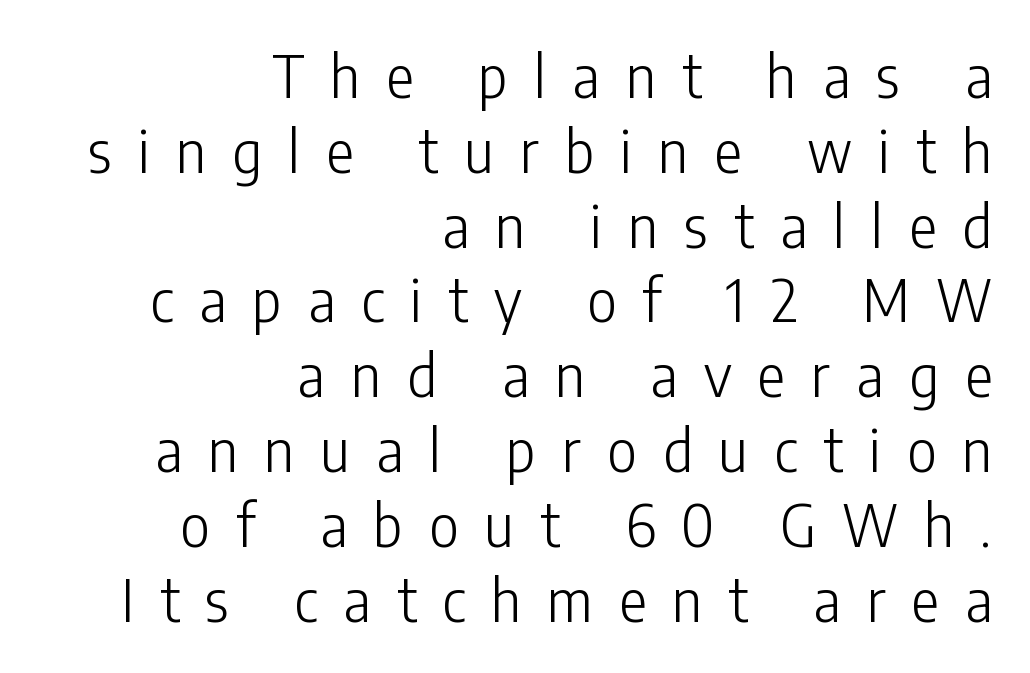
The setting favours the right margin, as signatures and pull-quotes sometimes do. Weight: not bold — regular or lighter. Inter-character spacing is expanded well beyond the font's built-in metrics. Compared with typical paragraphs, the rows here are spaced about the same. A typesetter would call this proportional, since set widths differ per character.
